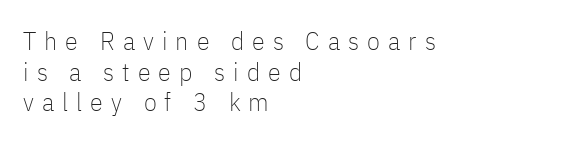
Q: Is the text bold? A: No.
Q: Is the text italic (slanted)? A: No, it is upright.
Q: Is the text underlined? A: No.
Q: How is the paragraph aligned? A: Left-aligned.
Q: Is the spacing between letters normal or unusually wide? A: Unusually wide.
